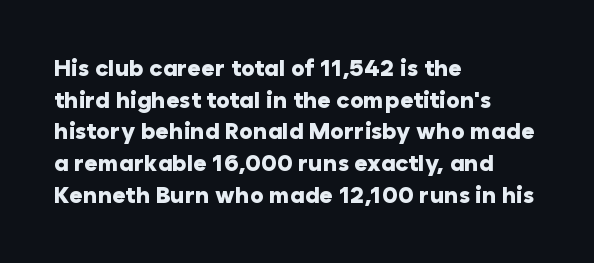
The lines are quadded left. Regular leading. Nothing unusual about the tracking: characters are spaced as the font intends. The font is running at its bold setting. Tall strokes in this sample are plumb rather than angled.
